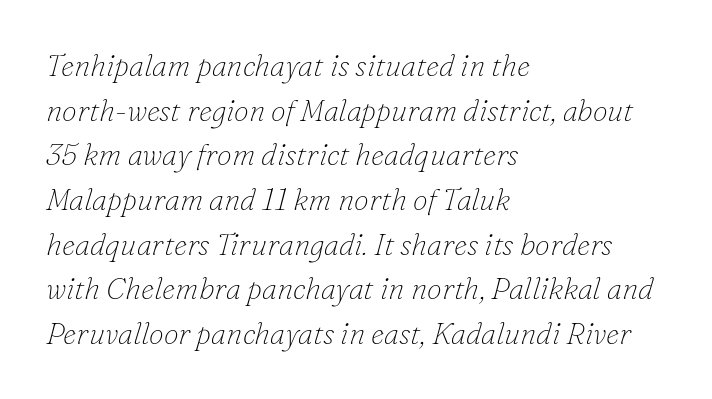
{"serif": "yes", "italic": "yes", "lean": "right", "slant_degrees": 16, "bold": "no", "weight": "thin", "width": "normal", "stroke_contrast": "low", "x_height": "small", "monospaced": "no", "underline": "no", "align": "left", "line_spacing": "normal", "line_spacing_ratio": 1.49, "letter_spacing": "normal", "letter_spacing_em": 0.0, "glyph_px": 30}
